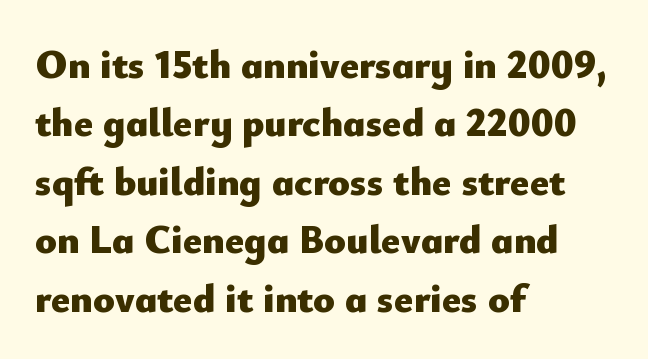
The image shows 40 px heavy sans-serif type, upright; set left-aligned, normal line spacing (1.46x), normal letter spacing, not underlined; low stroke contrast and a small x-height.
